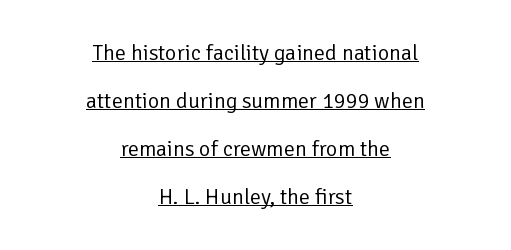
Default kerning and tracking; the words read as compact shapes. Weight: not bold — regular or lighter. Compared with a flush-left layout, this one balances lines on the center instead. Caption: lettering with a line underneath. Widely set lines give the paragraph a tall, airy silhouette. This is roman type, the default non-slanted kind.
